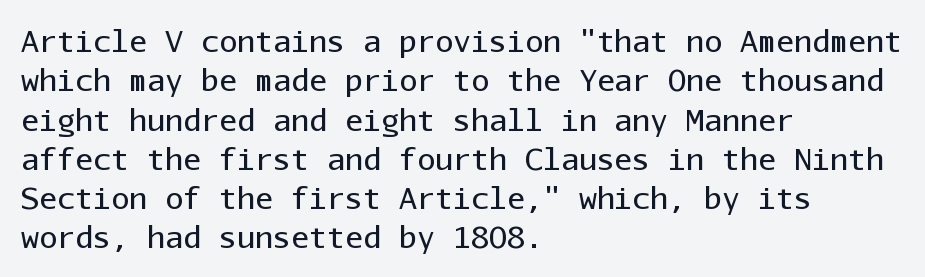
Left-aligned paragraph, ragged on the right. This sample keeps an unexceptional amount of space between lines. Inter-character spacing is left at the font's built-in metrics. The words here are not underlined. Each letter, wide or thin by design, is forced into the same width here. The lettering stays uniformly vertical, giving the passage a roman look.
